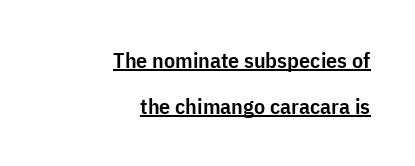
The image shows 22 px text type, upright; set right-aligned, loose line spacing (2.09x), normal letter spacing, underlined.
